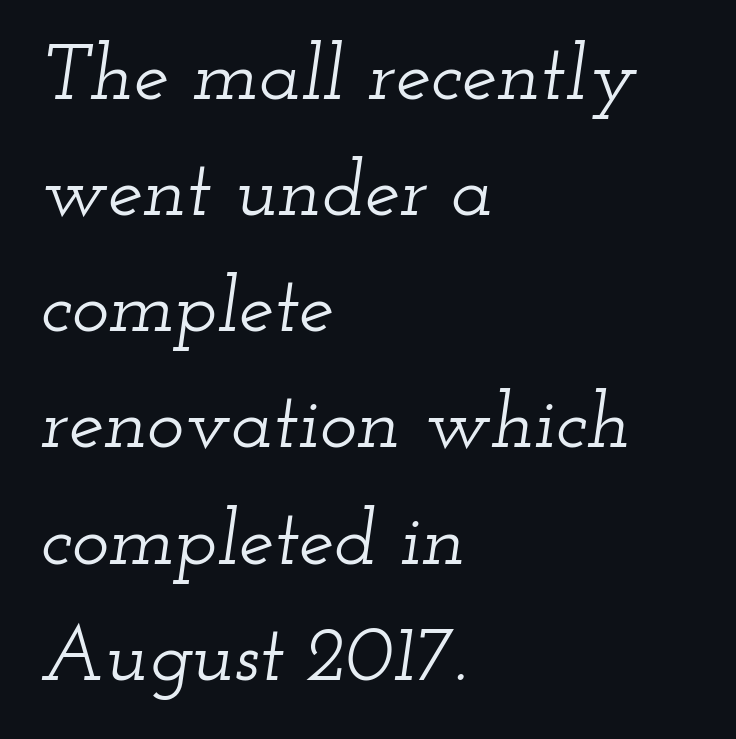
{"serif": "yes", "italic": "yes", "lean": "right", "slant_degrees": 12, "width": "wide", "stroke_contrast": "low", "x_height": "small", "monospaced": "no", "underline": "no", "align": "left", "line_spacing": "normal", "line_spacing_ratio": 1.47, "letter_spacing": "normal", "letter_spacing_em": 0.0, "glyph_px": 79}
